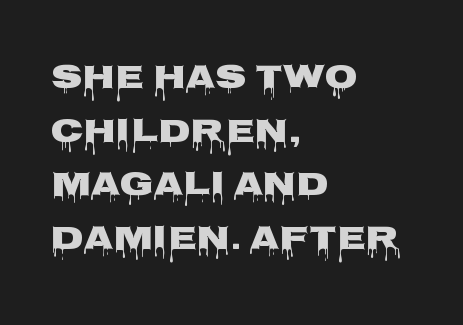
Q: Is the text bold? A: Yes.
Q: Is the text italic (slanted)? A: No, it is upright.
Q: Is the typeface a serif or a sans-serif typeface? A: Sans-serif.
Q: Is the text underlined? A: No.
Q: How is the paragraph aligned? A: Left-aligned.
Q: Is the spacing between letters normal or unusually wide? A: Normal.
Q: Is the spacing between lines tight, normal or loose? A: Normal.
Q: Width (condensed, normal, or wide)? A: Wide.
Q: Stroke contrast? A: Low.
Q: x-height? A: Large.
Q: Monospaced? A: No.
